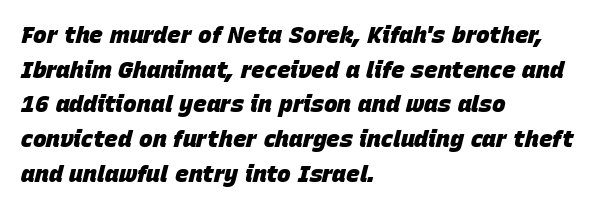
The image shows 23 px bold type, italic (leaning right); set left-aligned, normal line spacing (1.51x), normal letter spacing, not underlined.
